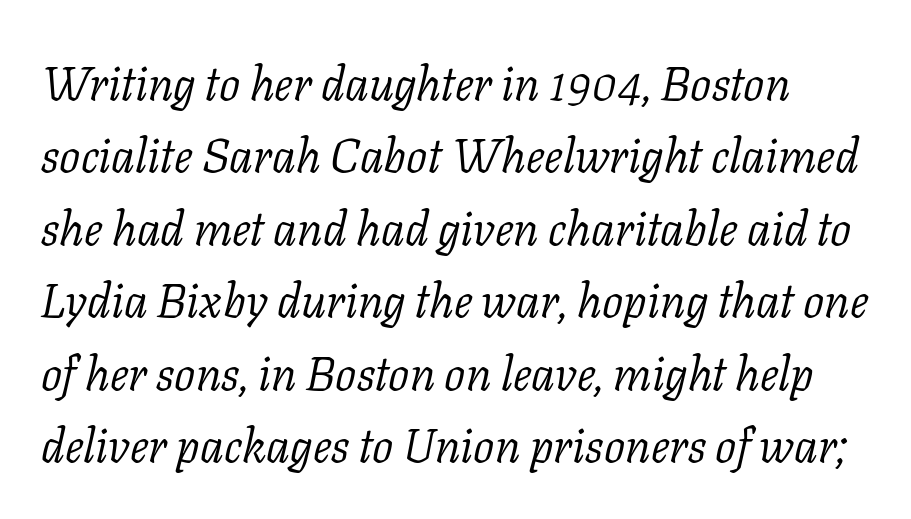
Q: Is the text bold? A: No.
Q: Is the text italic (slanted)? A: Yes, it leans right by about 11 degrees.
Q: Is the typeface a serif or a sans-serif typeface? A: Serif.
Q: Is the text underlined? A: No.
Q: Is the spacing between letters normal or unusually wide? A: Normal.
Q: Is the spacing between lines tight, normal or loose? A: Normal.
Q: Width (condensed, normal, or wide)? A: Normal.
Q: Stroke contrast? A: Low.
Q: x-height? A: Medium.
Q: Monospaced? A: No.
